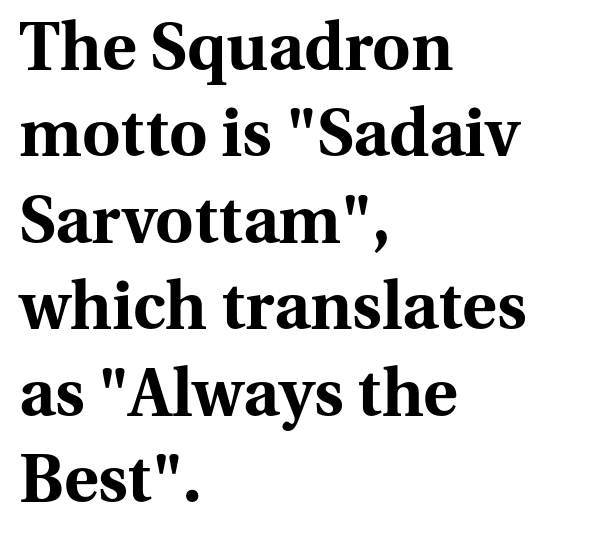
Just letters on the line, the space beneath them empty. A classic flush-left, rag-right setting is used for this passage. The lettering stays uniformly vertical, giving the passage a roman look. Classification — serif. Regular leading.
